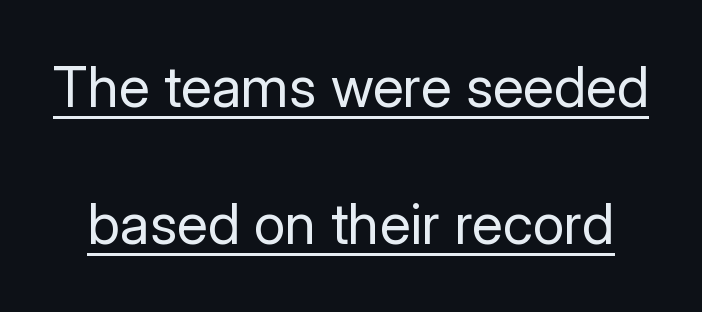
The image shows 57 px regular-weight sans-serif type, upright; set loose line spacing (2.41x), normal letter spacing, underlined; low stroke contrast and a medium x-height.
